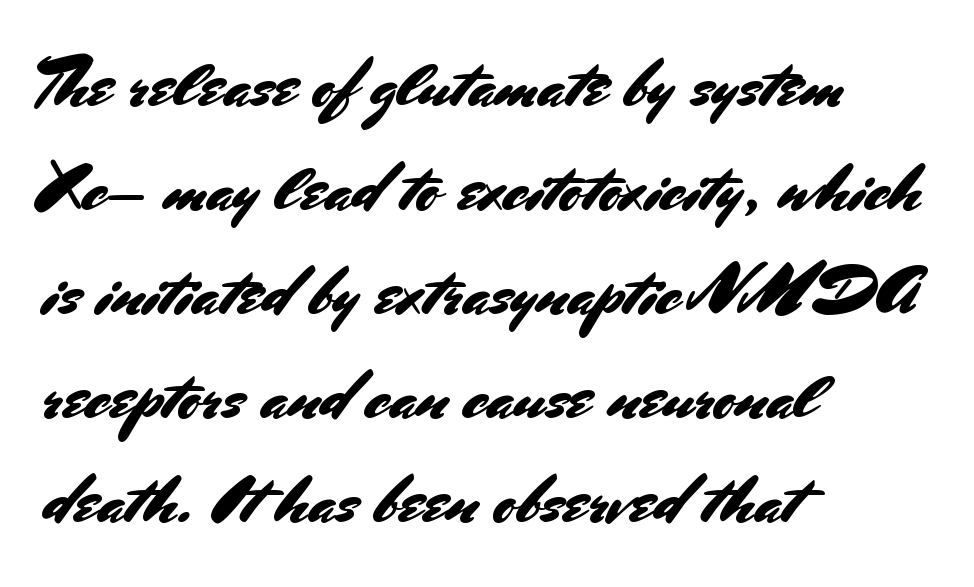
The image shows 68 px sans-serif type; set left-aligned, normal line spacing (1.53x), normal letter spacing, not underlined; medium stroke contrast and a small x-height.
